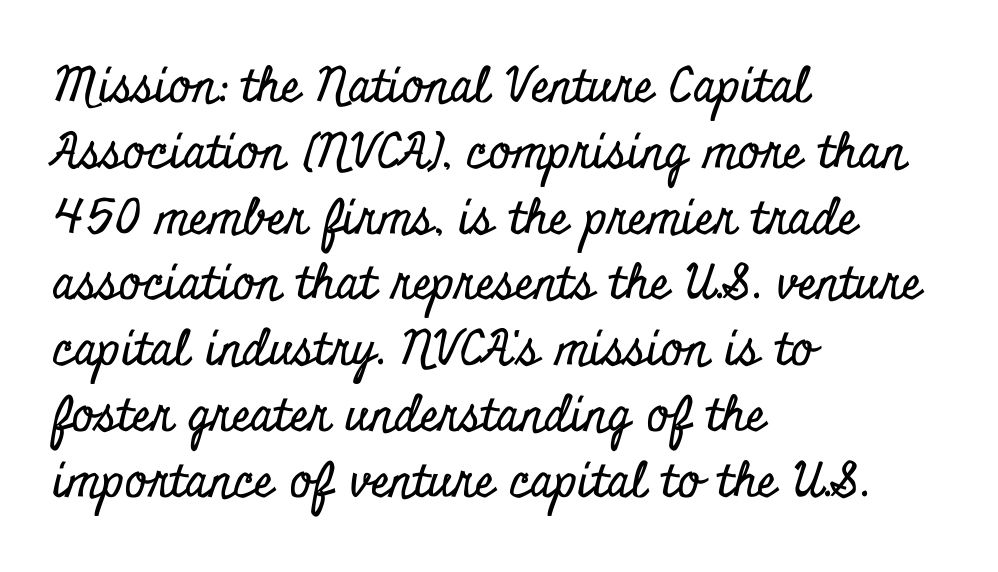
The image shows 48 px condensed serif type; set left-aligned, normal line spacing (1.37x), normal letter spacing, not underlined; low stroke contrast and a small x-height.
